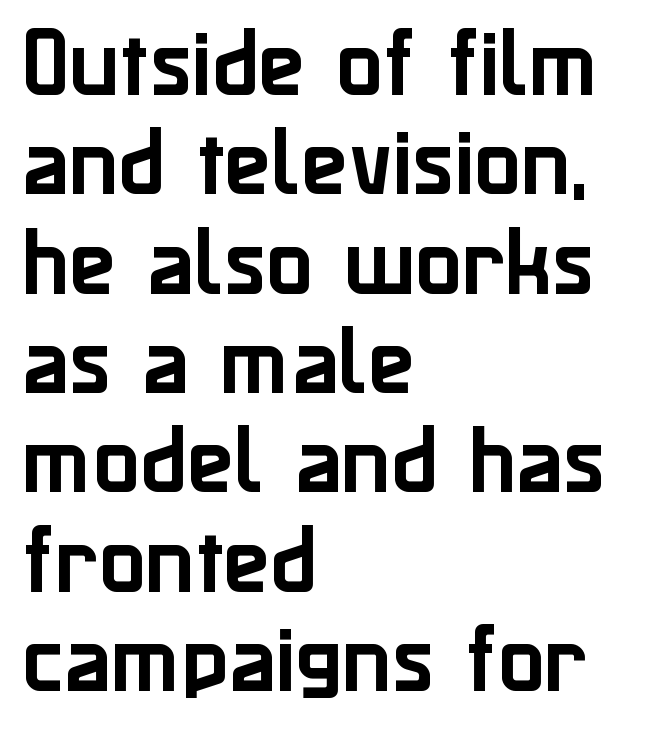
{"serif": "no", "italic": "no", "width": "normal", "stroke_contrast": "low", "x_height": "medium", "monospaced": "no", "underline": "no", "align": "left", "line_spacing": "normal", "line_spacing_ratio": 1.29, "letter_spacing": "normal", "letter_spacing_em": 0.0, "glyph_px": 77}
